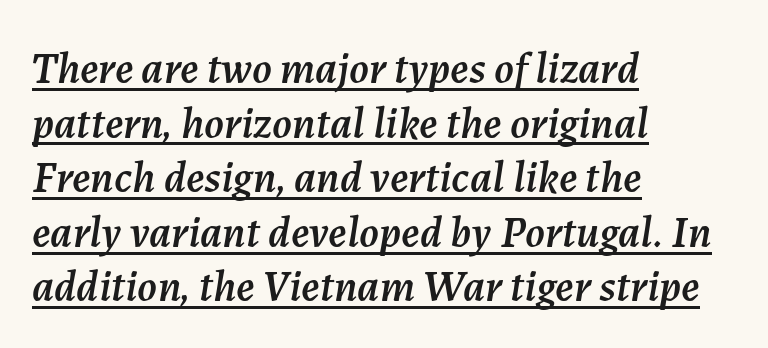
{"italic": "yes", "lean": "right", "slant_degrees": 7, "width": "normal", "stroke_contrast": "medium", "x_height": "medium", "monospaced": "no", "underline": "yes", "align": "left", "line_spacing_ratio": 1.24, "letter_spacing": "normal", "letter_spacing_em": 0.0, "glyph_px": 44}
